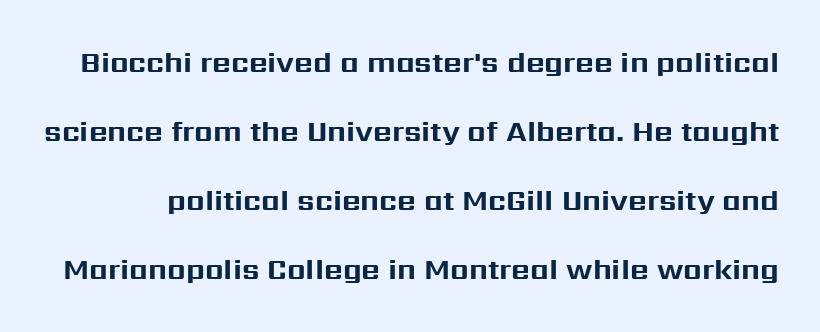
{"serif": "no", "italic": "no", "bold": "yes", "weight": "bold", "width": "normal", "stroke_contrast": "medium", "x_height": "medium", "monospaced": "no", "underline": "no", "line_spacing": "loose", "line_spacing_ratio": 2.38, "letter_spacing": "normal", "letter_spacing_em": 0.0, "glyph_px": 29}
